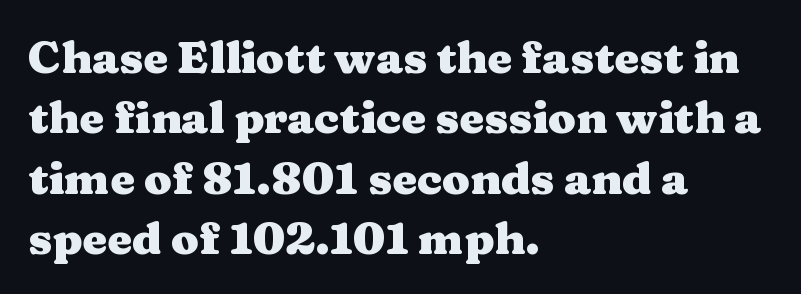
Q: Is the text bold? A: Yes.
Q: Is the text italic (slanted)? A: No, it is upright.
Q: Is the typeface a serif or a sans-serif typeface? A: Serif.
Q: Is the text underlined? A: No.
Q: How is the paragraph aligned? A: Left-aligned.
Q: Is the spacing between letters normal or unusually wide? A: Normal.
Q: Is the spacing between lines tight, normal or loose? A: Normal.
Q: Width (condensed, normal, or wide)? A: Wide.
Q: Stroke contrast? A: Medium.
Q: x-height? A: Medium.
Q: Monospaced? A: No.
